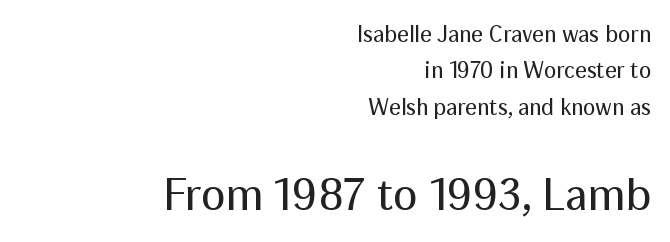
Q: Is the text bold? A: No.
Q: Is the text italic (slanted)? A: No, it is upright.
Q: Is the typeface a serif or a sans-serif typeface? A: Sans-serif.
Q: Is the text underlined? A: No.
Q: How is the paragraph aligned? A: Right-aligned.
Q: Is the spacing between letters normal or unusually wide? A: Normal.
Q: Is the spacing between lines tight, normal or loose? A: Normal.
Q: Which block of text is set in a larger size, the first (top) or the second (bottom)? A: The second (bottom) one.
Q: Width (condensed, normal, or wide)? A: Normal.
Q: Stroke contrast? A: Medium.
Q: x-height? A: Medium.
Q: Monospaced? A: No.
